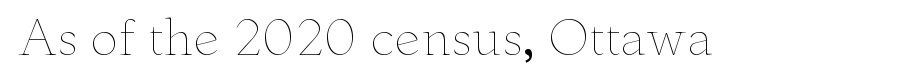
The image shows 47 px thin, wide type, upright; set normal letter spacing, not underlined; low stroke contrast and a small x-height.
